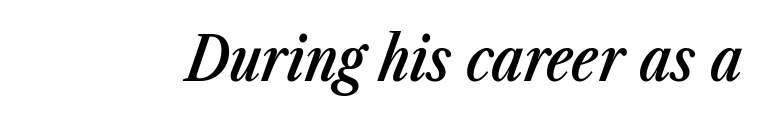
Q: Is the text bold? A: Semi-bold.
Q: Is the text italic (slanted)? A: Yes, it leans right by about 23 degrees.
Q: Is the text underlined? A: No.
Q: Is the spacing between letters normal or unusually wide? A: Normal.
Q: Width (condensed, normal, or wide)? A: Condensed.
Q: Stroke contrast? A: Low.
Q: x-height? A: Medium.
Q: Monospaced? A: No.
